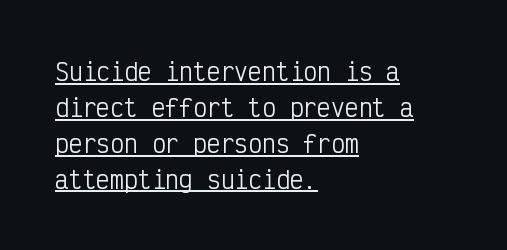
The face used here appears with an underline applied. The passage shown stacks its lines at a standard gap. Posture: upright roman. Stroke thickness stays within the range of a standard reading face or lighter. This sample uses plain, unmodified letter spacing.
